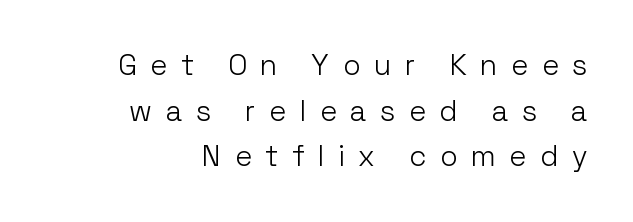
Stroke mass is kept to a normal reading level or below. Observe the absence of serifs on each vertical stroke in this sample. These lines are rendered in a variable-pitch font. The gaps between neighbouring characters are conspicuously large. Regarding leading, the lines here are spaced in the standard way. No italicization has been applied; the sample stays upright.
